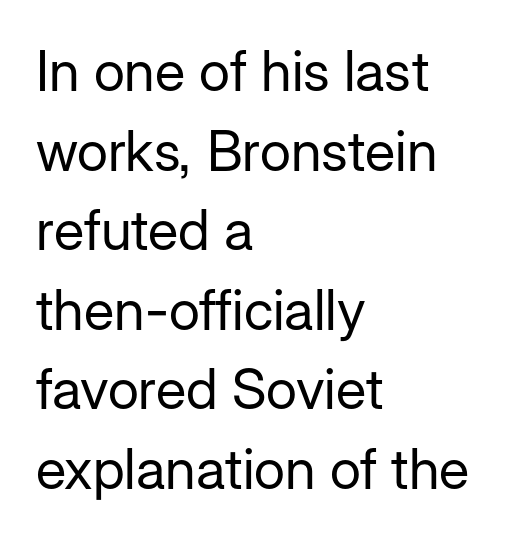
Q: Is the text bold? A: No.
Q: Is the text italic (slanted)? A: No, it is upright.
Q: Is the typeface a serif or a sans-serif typeface? A: Sans-serif.
Q: Is the text underlined? A: No.
Q: How is the paragraph aligned? A: Left-aligned.
Q: Is the spacing between letters normal or unusually wide? A: Normal.
Q: Is the spacing between lines tight, normal or loose? A: Normal.
Q: Width (condensed, normal, or wide)? A: Normal.
Q: Stroke contrast? A: Low.
Q: x-height? A: Medium.
Q: Monospaced? A: No.
